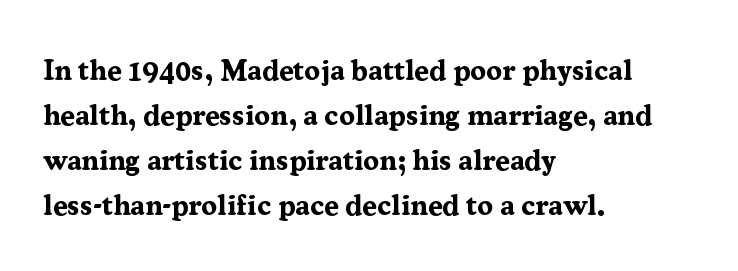
A typesetter would call this zero additional tracking. Weight: bold. Vertically, the passage feels balanced, rows spaced as you'd expect. You could not count columns in this text — the font is proportionally spaced. Yep, those are serifs on the letters. The glyphs are unaccompanied by any horizontal stroke below them.
